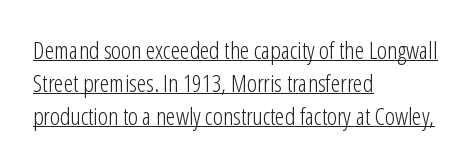
The image shows 24 px text type, upright; set left-aligned, normal line spacing (1.37x), normal letter spacing, underlined.
